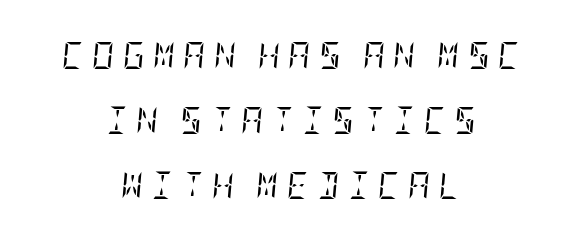
Q: Is the text bold? A: No.
Q: Is the text italic (slanted)? A: Yes, it leans right by about 5 degrees.
Q: Is the text underlined? A: No.
Q: How is the paragraph aligned? A: Centered.
Q: Is the spacing between letters normal or unusually wide? A: Unusually wide.
Q: Is the spacing between lines tight, normal or loose? A: Loose.
